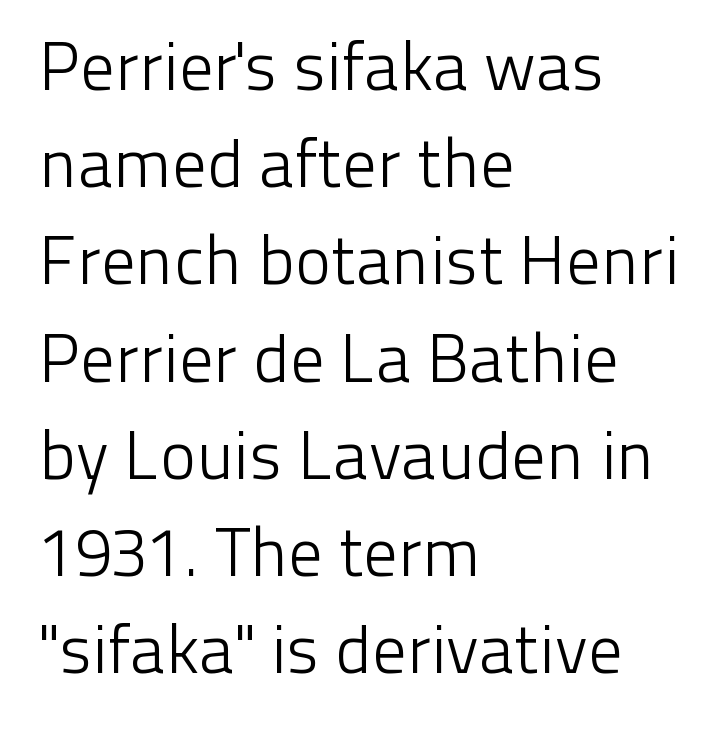
The image shows 68 px light sans-serif type, upright; set left-aligned, normal line spacing (1.43x), normal letter spacing, not underlined; low stroke contrast and a medium x-height.
